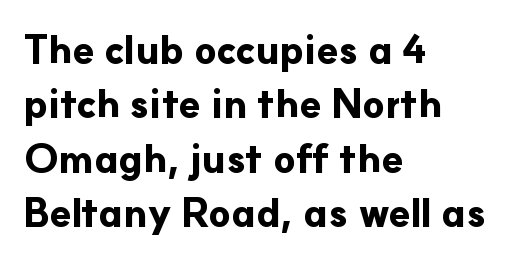
{"serif": "no", "italic": "no", "bold": "yes", "weight": "bold", "width": "normal", "stroke_contrast": "low", "x_height": "small", "monospaced": "no", "underline": "no", "align": "left", "line_spacing": "normal", "line_spacing_ratio": 1.36, "letter_spacing": "normal", "letter_spacing_em": 0.0, "glyph_px": 40}
